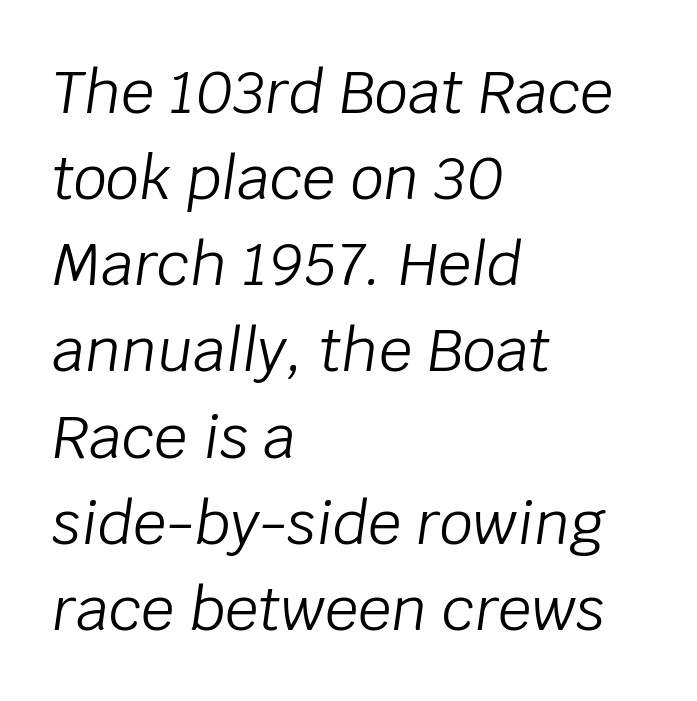
{"italic": "yes", "lean": "right", "slant_degrees": 8, "bold": "no", "weight": "light", "width": "normal", "stroke_contrast": "low", "x_height": "large", "monospaced": "no", "underline": "no", "align": "left", "line_spacing": "normal", "line_spacing_ratio": 1.46, "letter_spacing": "normal", "letter_spacing_em": 0.0, "glyph_px": 59}
